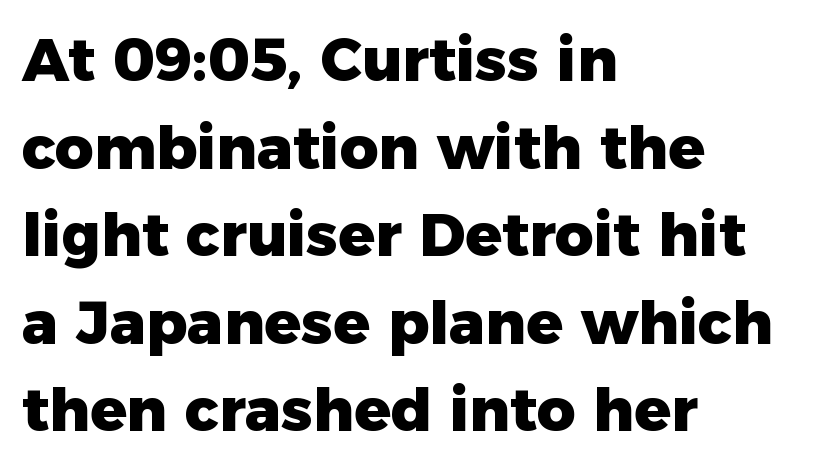
The image shows 60 px heavy sans-serif type, upright; set left-aligned, normal line spacing (1.46x), normal letter spacing, not underlined; low stroke contrast and a medium x-height.
